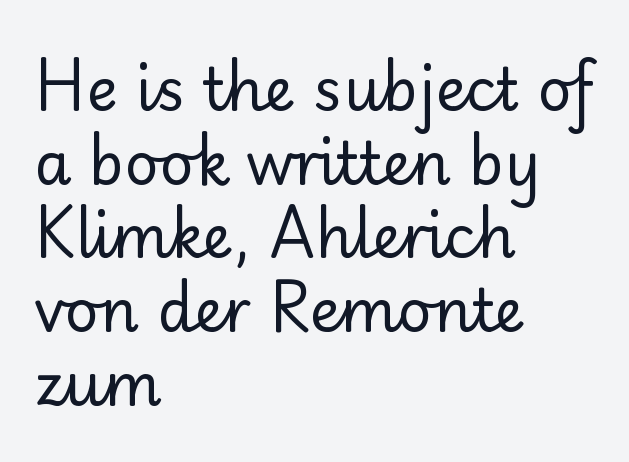
The image shows 59 px regular-weight sans-serif type, upright; set left-aligned, normal line spacing (1.25x), normal letter spacing, not underlined; low stroke contrast and a small x-height.
